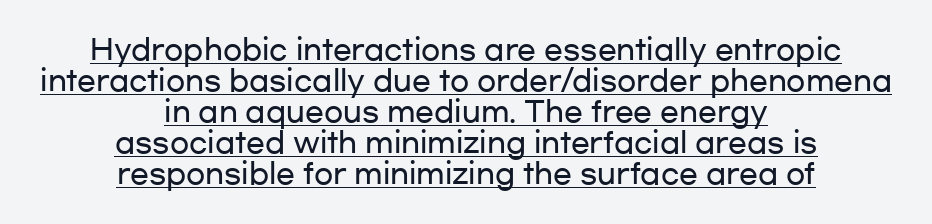
{"serif": "no", "italic": "no", "width": "wide", "stroke_contrast": "low", "x_height": "medium", "monospaced": "no", "underline": "yes", "align": "center", "line_spacing": "tight", "line_spacing_ratio": 1.11, "letter_spacing": "normal", "letter_spacing_em": 0.0, "glyph_px": 28}
